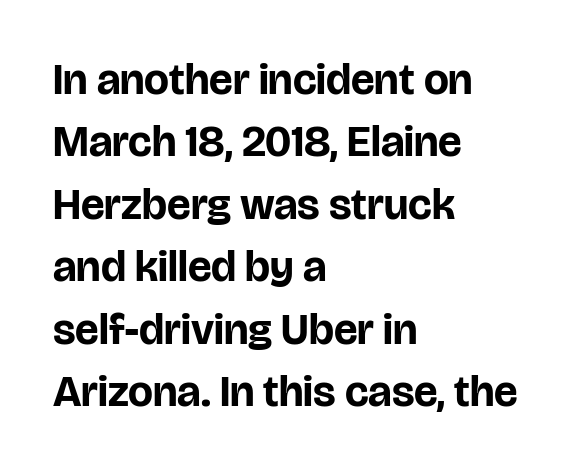
Posture: straight, roman, zero tilt. Compared with typical body copy, the letter spacing here is the same. Each line starts at the same left margin while the right side varies. Rule under the text: the space is simply empty. The rows are spaced the way most documents space them.
